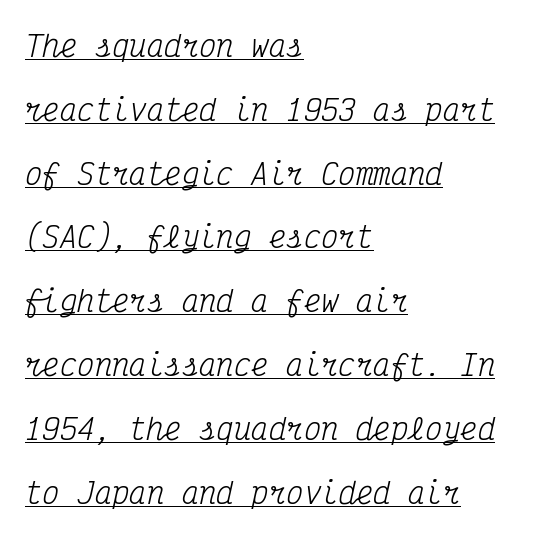
The font family rendered here belongs to the serif group. Summary of vertical rhythm: relaxed, with wide interline spacing. This sample uses an oblique cut, with every glyph tilted off the vertical. The passage shown is typed in a monospace face where columns stay perfectly aligned. All the whitespace from short lines collects on the right.
